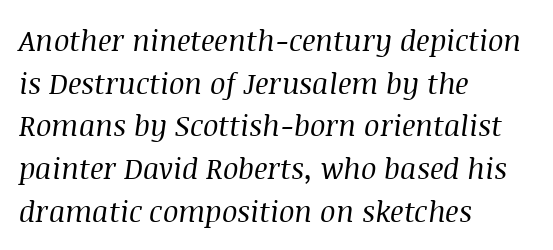
{"serif": "yes", "italic": "yes", "lean": "right", "slant_degrees": 8, "bold": "no", "weight": "regular", "width": "normal", "stroke_contrast": "medium", "x_height": "large", "monospaced": "no", "underline": "no", "align": "left", "line_spacing": "normal", "line_spacing_ratio": 1.47, "letter_spacing": "normal", "letter_spacing_em": 0.0, "glyph_px": 29}
